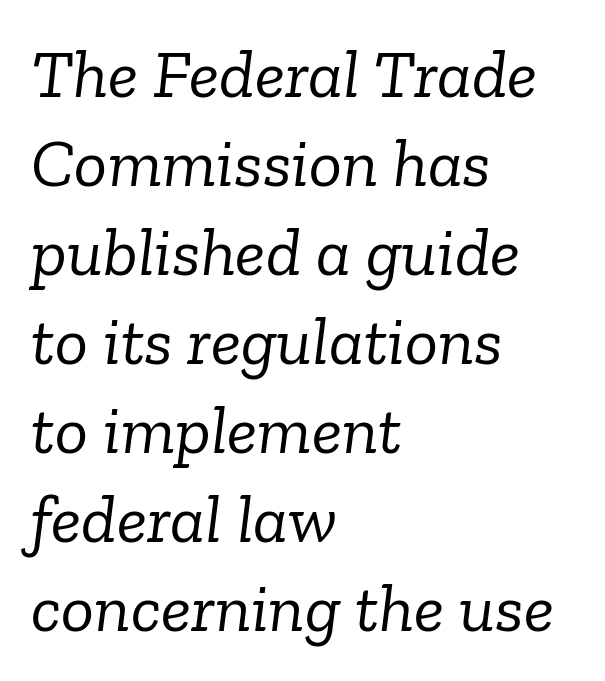
Q: Is the text bold? A: No.
Q: Is the text italic (slanted)? A: Yes, it leans right by about 6 degrees.
Q: Is the typeface a serif or a sans-serif typeface? A: Serif.
Q: Is the text underlined? A: No.
Q: How is the paragraph aligned? A: Left-aligned.
Q: Is the spacing between letters normal or unusually wide? A: Normal.
Q: Is the spacing between lines tight, normal or loose? A: Normal.
Q: Width (condensed, normal, or wide)? A: Normal.
Q: Stroke contrast? A: Low.
Q: x-height? A: Medium.
Q: Monospaced? A: No.
